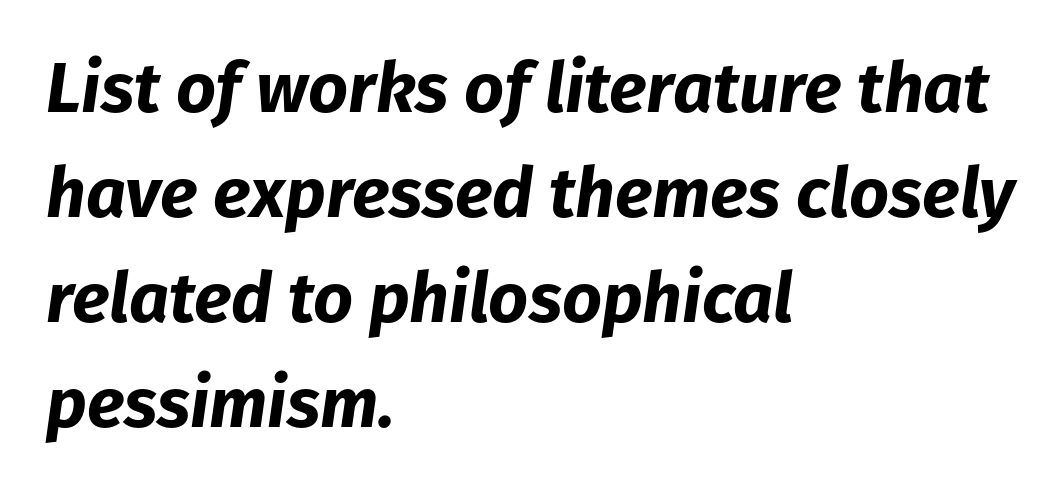
Q: Is the text bold? A: Yes.
Q: Is the text italic (slanted)? A: Yes, it leans right by about 8 degrees.
Q: Is the text underlined? A: No.
Q: How is the paragraph aligned? A: Left-aligned.
Q: Is the spacing between letters normal or unusually wide? A: Normal.
Q: Is the spacing between lines tight, normal or loose? A: Normal.
Q: Width (condensed, normal, or wide)? A: Normal.
Q: Stroke contrast? A: Low.
Q: x-height? A: Medium.
Q: Monospaced? A: No.
